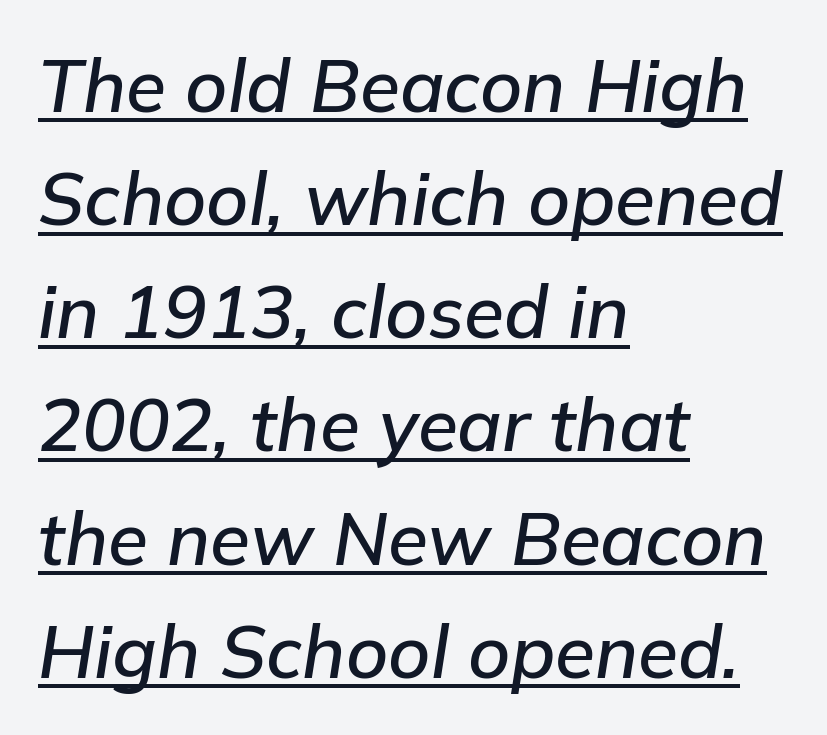
The image shows 73 px text type, italic (leaning right); set left-aligned, normal line spacing (1.55x), normal letter spacing, underlined; low stroke contrast and a medium x-height.
